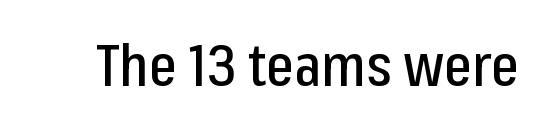
{"serif": "no", "italic": "no", "width": "condensed", "stroke_contrast": "low", "x_height": "medium", "monospaced": "no", "underline": "no", "letter_spacing": "normal", "letter_spacing_em": 0.0, "glyph_px": 59}
